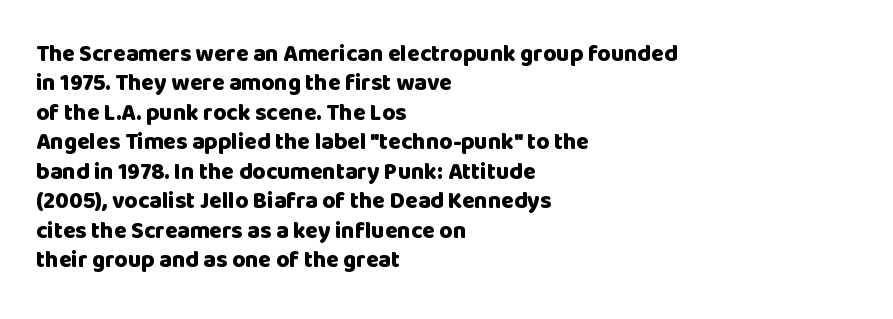
The image shows 23 px bold type, upright; set left-aligned, normal line spacing (1.28x), normal letter spacing, not underlined.
